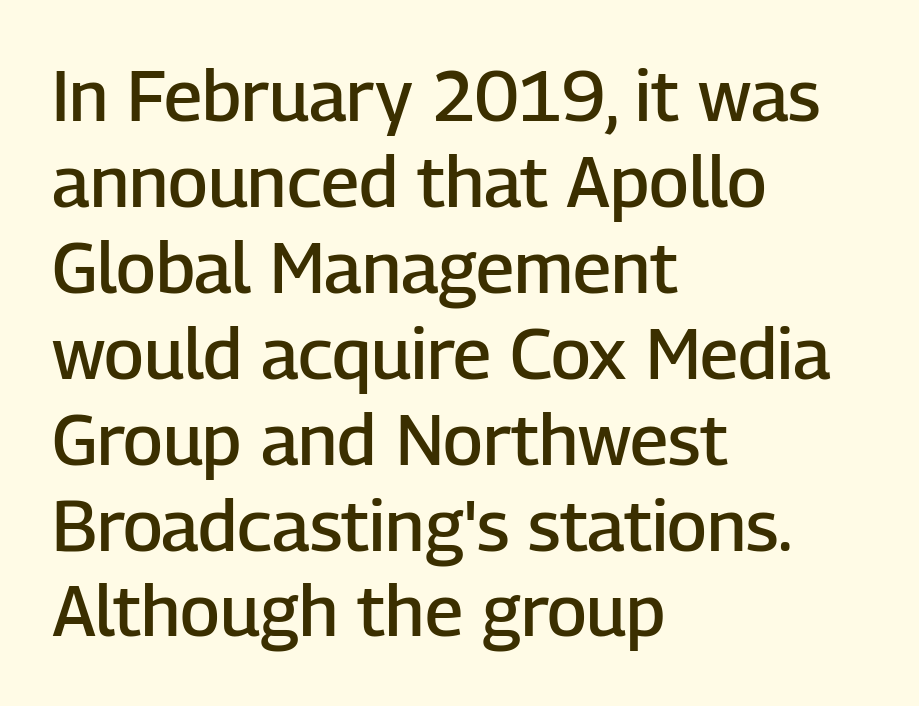
Q: Is the text bold? A: Semi-bold.
Q: Is the text italic (slanted)? A: No, it is upright.
Q: Is the typeface a serif or a sans-serif typeface? A: Sans-serif.
Q: Is the text underlined? A: No.
Q: How is the paragraph aligned? A: Left-aligned.
Q: Is the spacing between letters normal or unusually wide? A: Normal.
Q: Width (condensed, normal, or wide)? A: Normal.
Q: Stroke contrast? A: Low.
Q: x-height? A: Medium.
Q: Monospaced? A: No.
